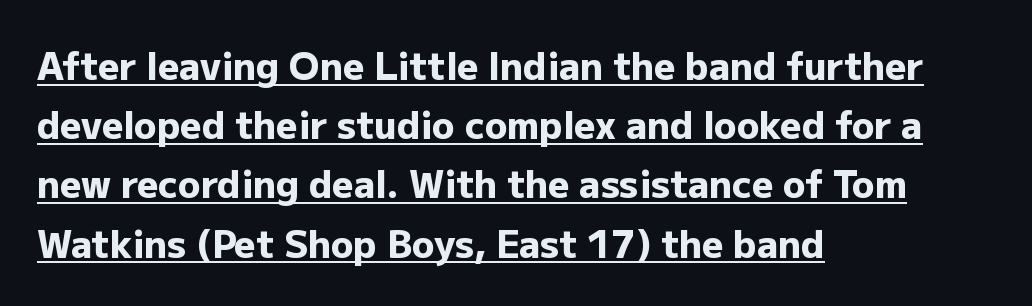
Standard letterfit; no display-style spreading of the glyphs. The words here are underlined. The rendering shows plain stroke endings on the letterforms — a sans-serif design. Look at the stroke-to-counter ratio: heavy, a bold.
